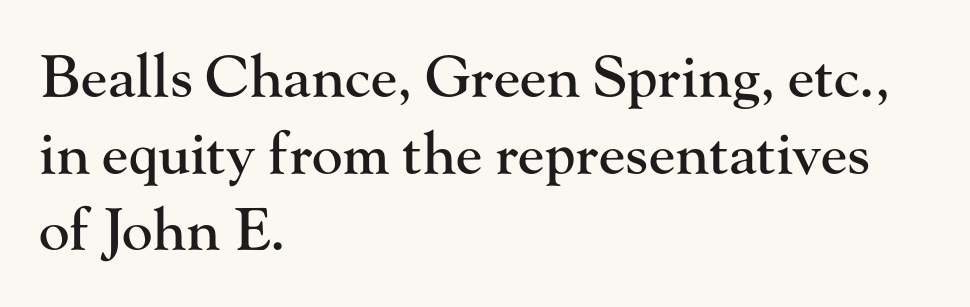
Q: Is the text italic (slanted)? A: No, it is upright.
Q: Is the typeface a serif or a sans-serif typeface? A: Serif.
Q: Is the text underlined? A: No.
Q: How is the paragraph aligned? A: Left-aligned.
Q: Is the spacing between letters normal or unusually wide? A: Normal.
Q: Is the spacing between lines tight, normal or loose? A: Normal.
Q: Width (condensed, normal, or wide)? A: Normal.
Q: Stroke contrast? A: High.
Q: x-height? A: Small.
Q: Monospaced? A: No.
